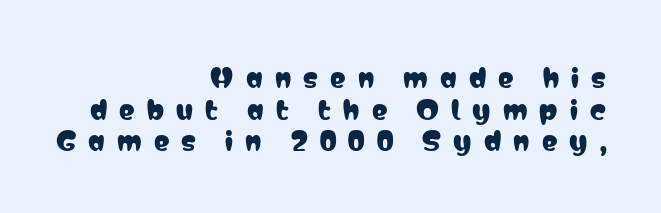
The image shows 26 px text type, upright; set right-aligned, line spacing 1.22x, unusually wide letter spacing (+0.47 em), not underlined.
